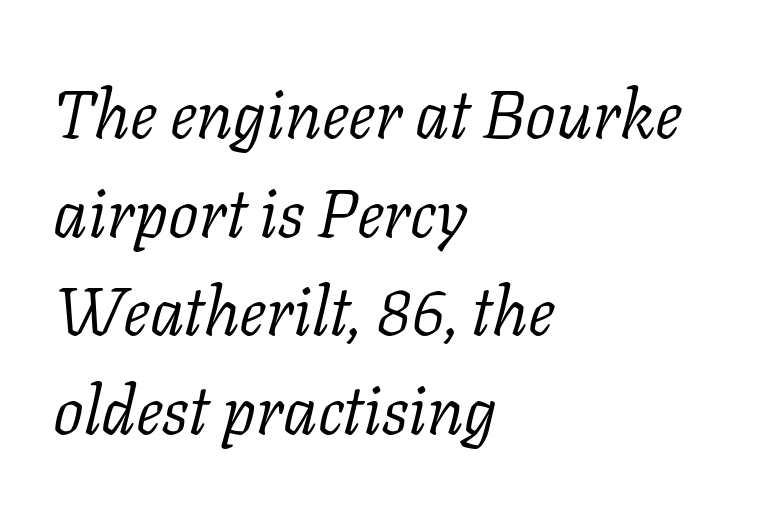
The image shows 68 px light serif type, italic (leaning right); set left-aligned, normal line spacing (1.45x), normal letter spacing, not underlined; low stroke contrast and a medium x-height.
